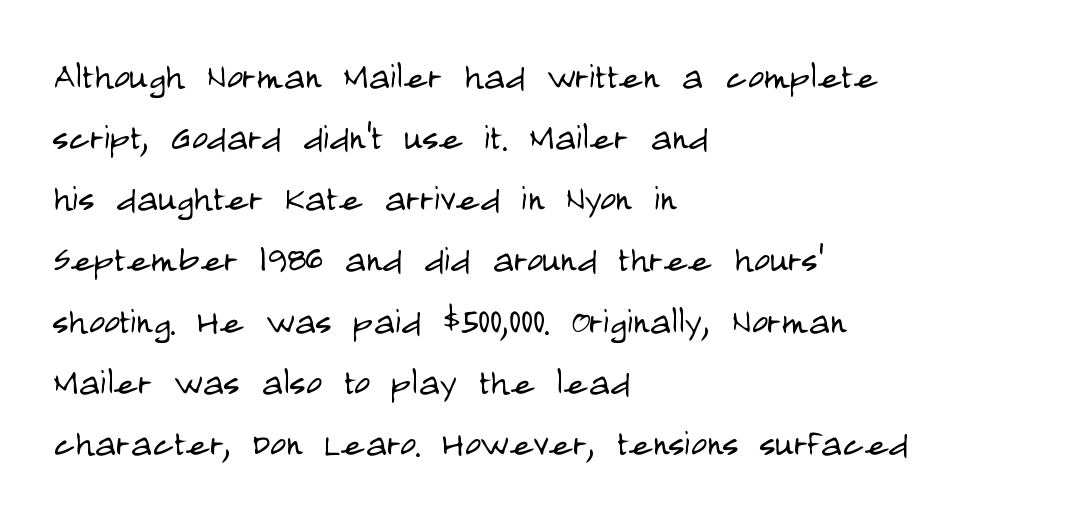
{"serif": "no", "italic": "no", "bold": "no", "weight": "light", "width": "condensed", "stroke_contrast": "low", "x_height": "large", "monospaced": "no", "underline": "no", "align": "left", "line_spacing": "normal", "line_spacing_ratio": 1.39, "letter_spacing": "normal", "letter_spacing_em": 0.0, "glyph_px": 44}
